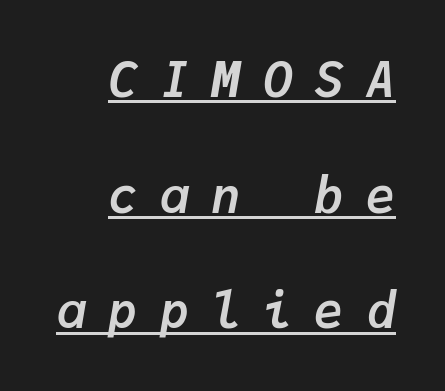
The image shows 49 px semibold type, italic (leaning right), monospaced; set right-aligned, loose line spacing (2.36x), unusually wide letter spacing (+0.45 em), underlined; low stroke contrast and a medium x-height.
